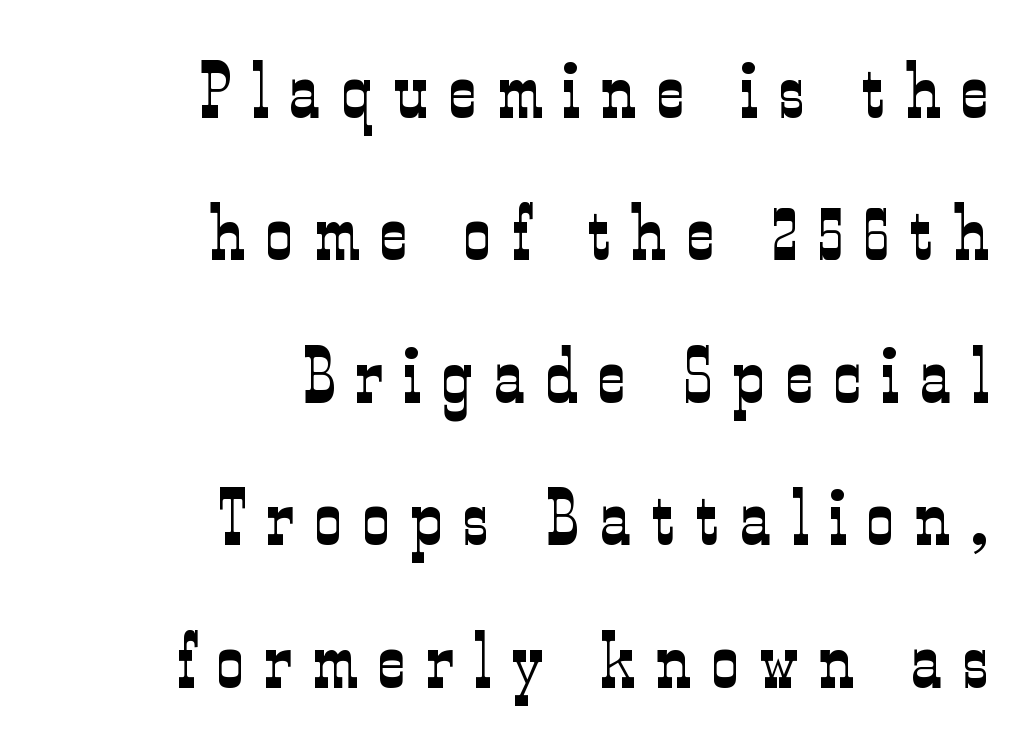
The image shows 77 px light, condensed serif type, upright; set right-aligned, line spacing 1.85x, unusually wide letter spacing (+0.27 em), not underlined; low stroke contrast and a medium x-height.
